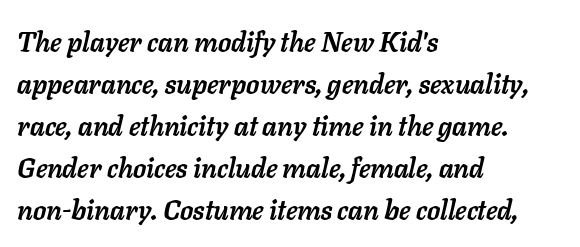
The image shows 27 px bold type, italic (leaning right); set left-aligned, normal line spacing (1.56x), normal letter spacing, not underlined.
